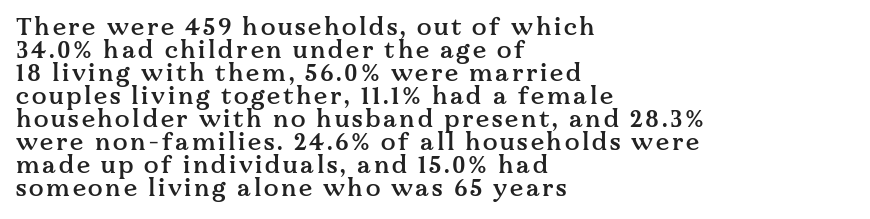
The image shows 24 px text type, upright; set left-aligned, tight line spacing (0.96x), not underlined.
